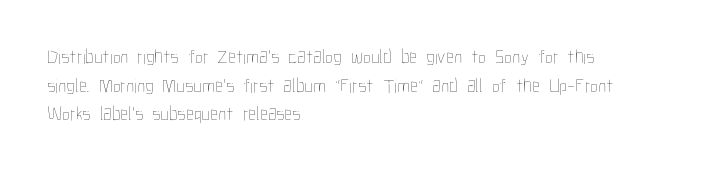
Honestly, the letter spacing is just normal — you wouldn't notice it. Every row of glyphs begins at an identical x-position on the left. The lettering holds an erect, upright posture throughout. A typesetter would call this leading conventional body-copy spacing.
